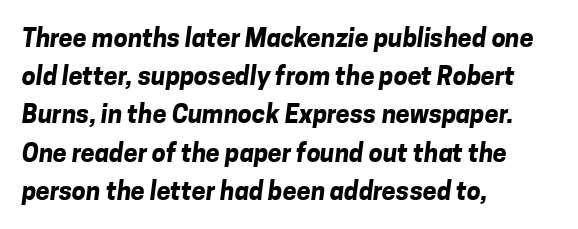
Q: Is the text bold? A: Yes.
Q: Is the text underlined? A: No.
Q: How is the paragraph aligned? A: Left-aligned.
Q: Is the spacing between letters normal or unusually wide? A: Normal.
Q: Is the spacing between lines tight, normal or loose? A: Normal.
